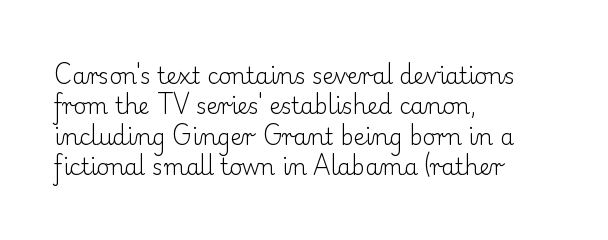
The image shows 22 px text type, upright; set left-aligned, normal line spacing (1.38x), normal letter spacing, not underlined.
